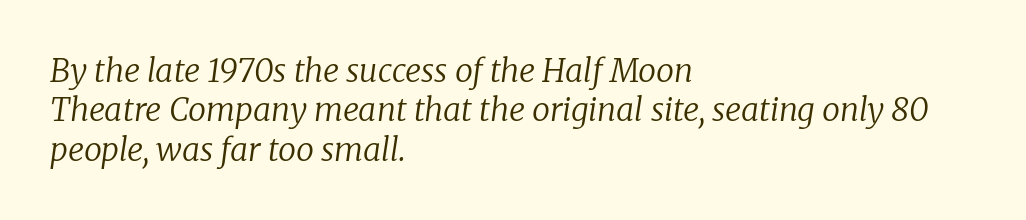
The image shows 32 px regular-weight serif type, italic (leaning right); set left-aligned, line spacing 1.23x, normal letter spacing, not underlined; low stroke contrast and a medium x-height.
